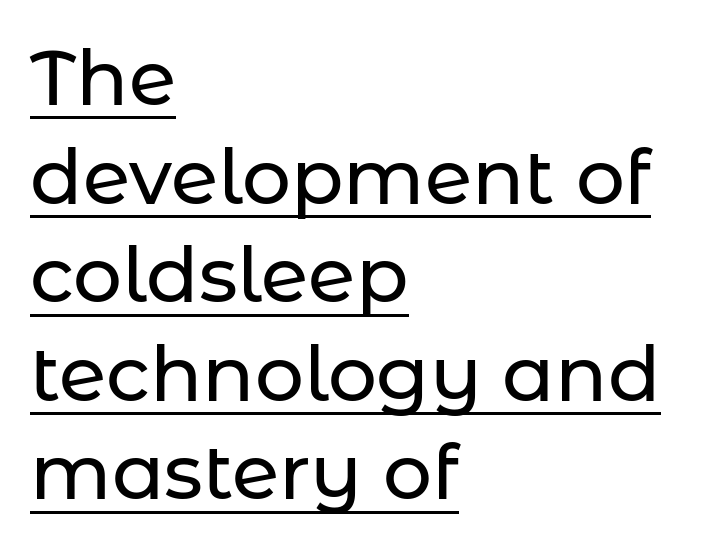
Look at the bottom of the vertical strokes: they stop flat, with no serifs. Normally led — the rows are evenly, conventionally spaced. The face used here appears with an underline applied. Observe the ordinary spacing: letters are neighbours, not strangers. The passage is arranged the way most books set body copy — flush left.
